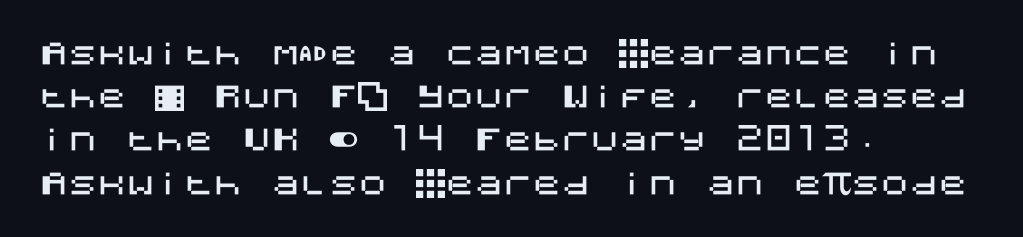
The image shows 29 px sans-serif type, upright; set left-aligned, normal line spacing (1.49x), normal letter spacing, not underlined; medium stroke contrast and a large x-height.
